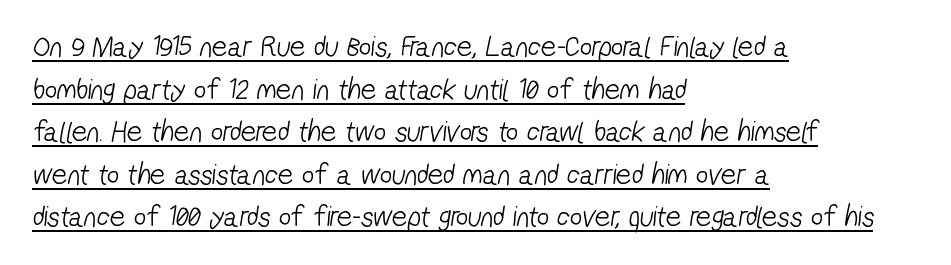
Q: Is the text bold? A: No.
Q: Is the typeface a serif or a sans-serif typeface? A: Sans-serif.
Q: Is the text underlined? A: Yes.
Q: How is the paragraph aligned? A: Left-aligned.
Q: Is the spacing between letters normal or unusually wide? A: Normal.
Q: Is the spacing between lines tight, normal or loose? A: Normal.
Q: Width (condensed, normal, or wide)? A: Condensed.
Q: Stroke contrast? A: Low.
Q: x-height? A: Medium.
Q: Monospaced? A: No.
